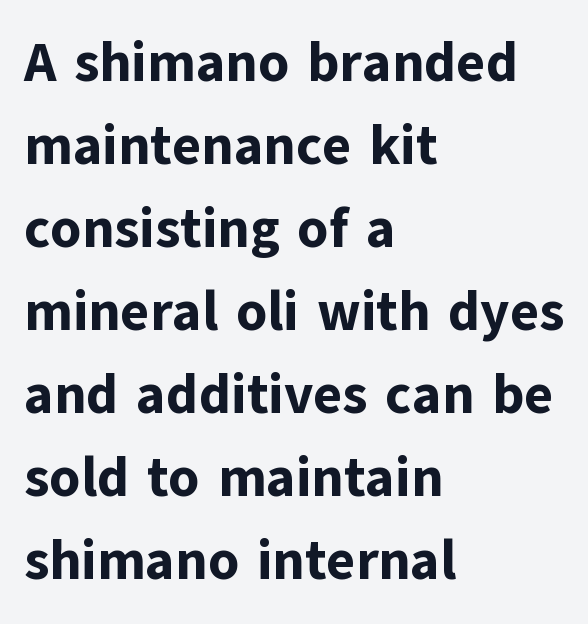
The image shows 55 px bold sans-serif type, upright; set left-aligned, normal line spacing (1.51x), normal letter spacing, not underlined; low stroke contrast and a medium x-height.
